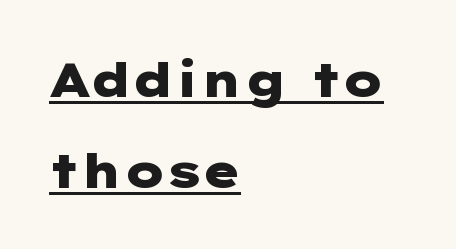
{"serif": "no", "italic": "no", "bold": "yes", "weight": "heavy", "width": "wide", "stroke_contrast": "low", "x_height": "medium", "underline": "yes", "align": "left", "line_spacing_ratio": 1.89, "letter_spacing": "normal", "letter_spacing_em": 0.0, "glyph_px": 48}
